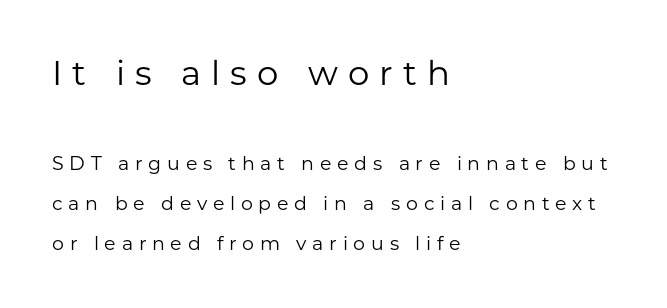
{"serif": "no", "italic": "no", "bold": "no", "weight": "regular", "width": "normal", "stroke_contrast": "low", "x_height": "medium", "monospaced": "no", "underline": "no", "align": "left", "line_spacing": "loose", "line_spacing_ratio": 2.11, "letter_spacing": "wide", "letter_spacing_em": 0.3, "larger_block": "first", "size_ratio": 1.79, "glyph_px": 34}
